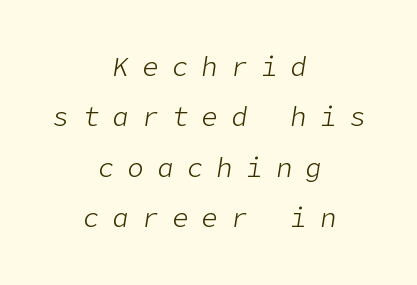
Centered paragraph, ragged on both sides. Vertical stems look standard width or narrower in stroke. Type without underlining. Every character sits at an angle, as italics do. Glyph-to-glyph distance is far greater than everyday printed text.
